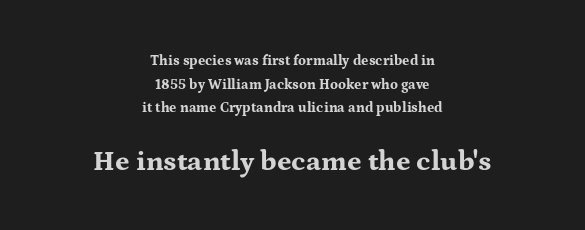
The image shows 28 px bold, wide serif type, upright; set centered, normal line spacing (1.68x), normal letter spacing, not underlined; the second (bottom) block is 2.0x larger; medium stroke contrast and a medium x-height.
